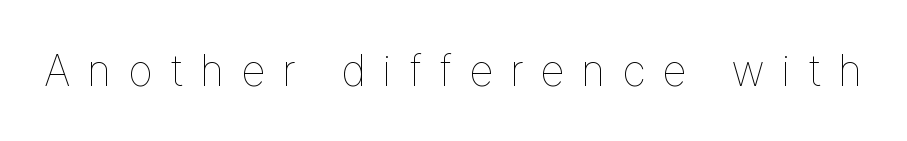
{"italic": "no", "bold": "no", "weight": "thin", "width": "normal", "stroke_contrast": "low", "x_height": "medium", "monospaced": "no", "underline": "no", "letter_spacing": "wide", "letter_spacing_em": 0.38, "glyph_px": 43}
